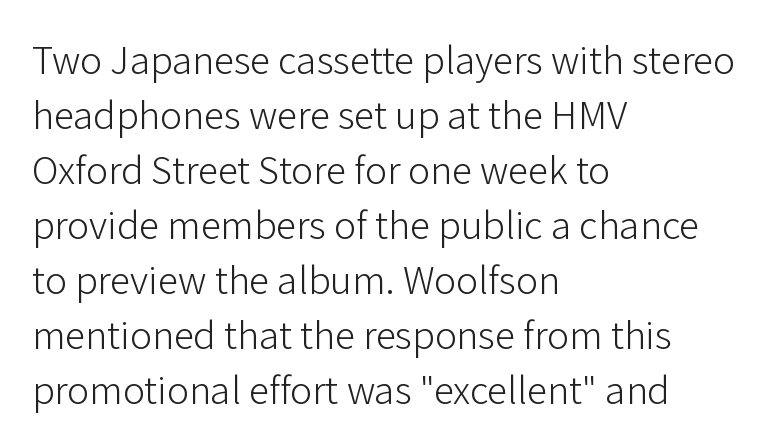
{"serif": "no", "italic": "no", "bold": "no", "weight": "light", "width": "normal", "stroke_contrast": "low", "x_height": "medium", "monospaced": "no", "underline": "no", "align": "left", "line_spacing": "normal", "line_spacing_ratio": 1.34, "letter_spacing": "normal", "letter_spacing_em": 0.0, "glyph_px": 41}
